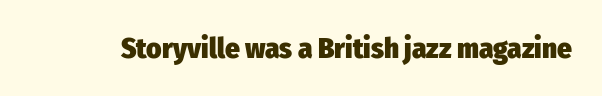
Q: Is the text bold? A: Yes.
Q: Is the text italic (slanted)? A: No, it is upright.
Q: Is the typeface a serif or a sans-serif typeface? A: Sans-serif.
Q: Is the text underlined? A: No.
Q: Is the spacing between letters normal or unusually wide? A: Normal.
Q: Width (condensed, normal, or wide)? A: Condensed.
Q: Stroke contrast? A: Low.
Q: x-height? A: Medium.
Q: Monospaced? A: No.
